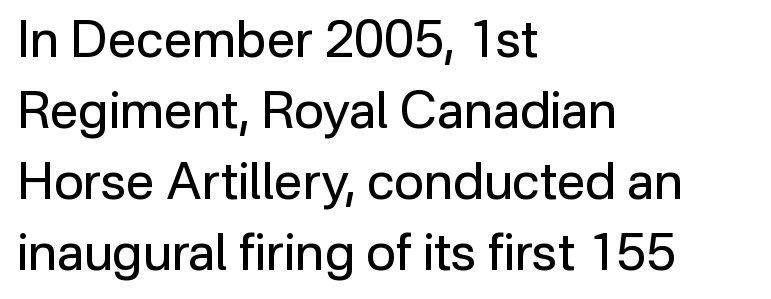
This rendering uses left alignment, leaving the right contour irregular. Ordinary non-slanted type is in use. This sample has the flowing, uneven cadence of proportional lettering. The glyphs in this specimen are sans serif. The cut favours lightness, reaching ordinary text weight at its darkest. The space beneath each line is pristine and unruled.
